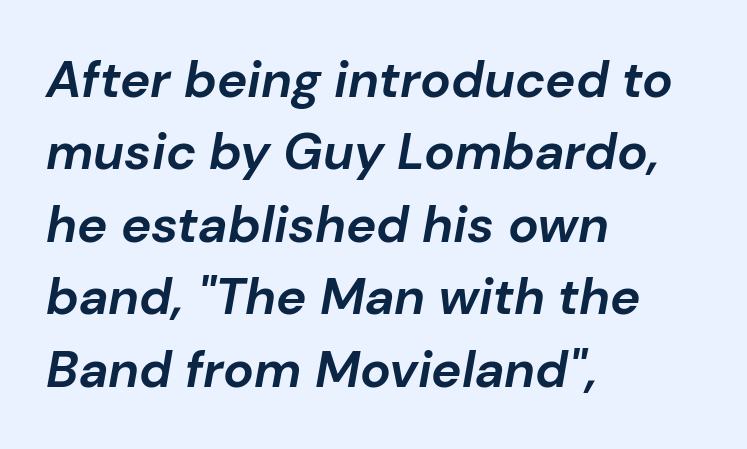
Q: Is the text bold? A: Yes.
Q: Is the text italic (slanted)? A: Yes, it leans right by about 10 degrees.
Q: Is the text underlined? A: No.
Q: How is the paragraph aligned? A: Left-aligned.
Q: Is the spacing between letters normal or unusually wide? A: Normal.
Q: Is the spacing between lines tight, normal or loose? A: Normal.
Q: Width (condensed, normal, or wide)? A: Normal.
Q: Stroke contrast? A: Low.
Q: x-height? A: Medium.
Q: Monospaced? A: No.
